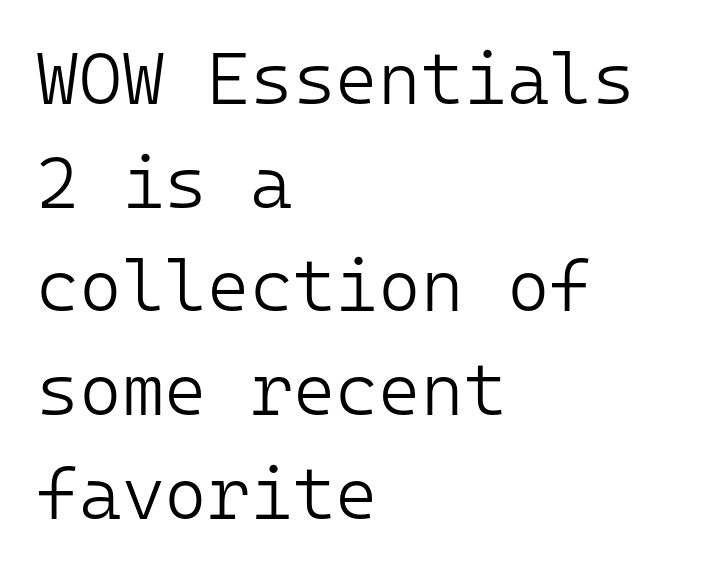
{"serif": "no", "italic": "no", "bold": "no", "weight": "light", "width": "normal", "stroke_contrast": "low", "x_height": "medium", "monospaced": "yes", "underline": "no", "align": "left", "line_spacing": "normal", "line_spacing_ratio": 1.42, "letter_spacing": "normal", "letter_spacing_em": 0.0, "glyph_px": 73}
